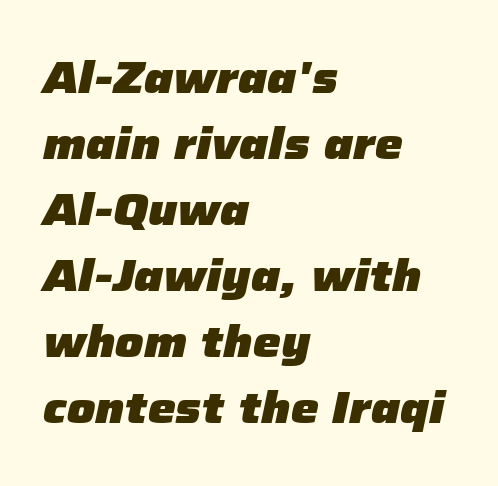
{"italic": "yes", "lean": "right", "slant_degrees": 12, "bold": "yes", "weight": "heavy", "width": "normal", "stroke_contrast": "low", "x_height": "medium", "monospaced": "no", "underline": "no", "align": "left", "line_spacing": "normal", "line_spacing_ratio": 1.5, "letter_spacing": "normal", "letter_spacing_em": 0.0, "glyph_px": 44}
